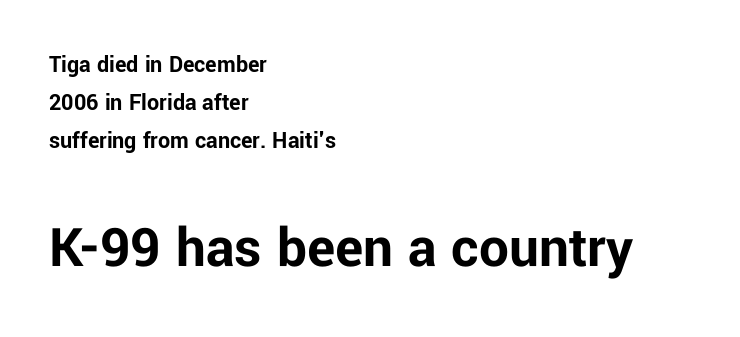
The image shows 59 px bold sans-serif type, upright; set left-aligned, normal line spacing (1.58x), normal letter spacing, not underlined; the second (bottom) block is 2.46x larger; low stroke contrast and a medium x-height.
